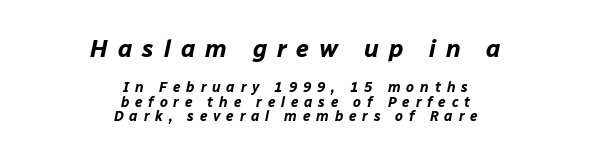
{"italic": "yes", "lean": "right", "slant_degrees": 12, "bold": "yes", "underline": "no", "align": "center", "line_spacing": "tight", "line_spacing_ratio": 1.04, "letter_spacing": "wide", "letter_spacing_em": 0.42, "larger_block": "first", "size_ratio": 1.71, "glyph_px": 24}
